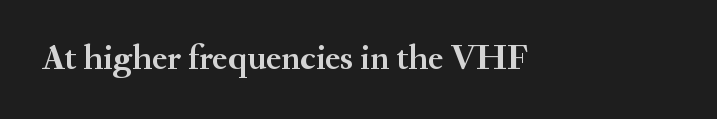
{"serif": "yes", "italic": "no", "bold": "yes", "weight": "semibold", "width": "normal", "stroke_contrast": "medium", "x_height": "small", "monospaced": "no", "underline": "no", "letter_spacing": "normal", "letter_spacing_em": 0.0, "glyph_px": 36}
